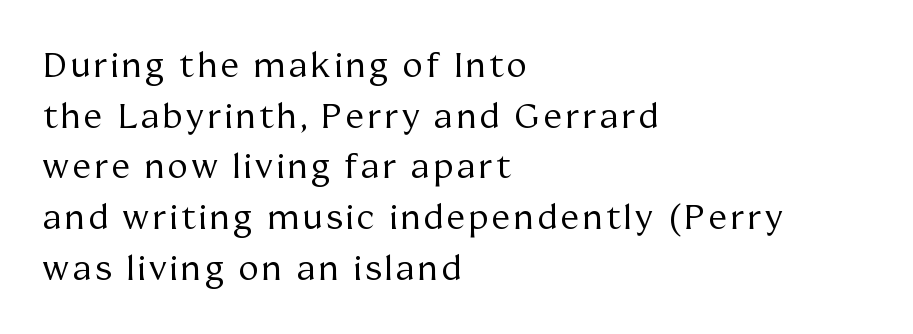
The image shows 34 px regular-weight serif type, upright; set left-aligned, normal line spacing (1.49x), not underlined; medium stroke contrast and a medium x-height.
